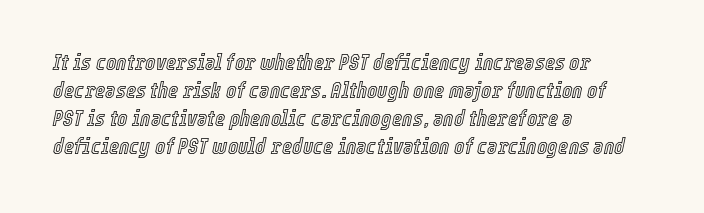
Q: Is the text italic (slanted)? A: Yes, it leans right by about 12 degrees.
Q: Is the text underlined? A: No.
Q: How is the paragraph aligned? A: Left-aligned.
Q: Is the spacing between letters normal or unusually wide? A: Normal.
Q: Is the spacing between lines tight, normal or loose? A: Normal.
